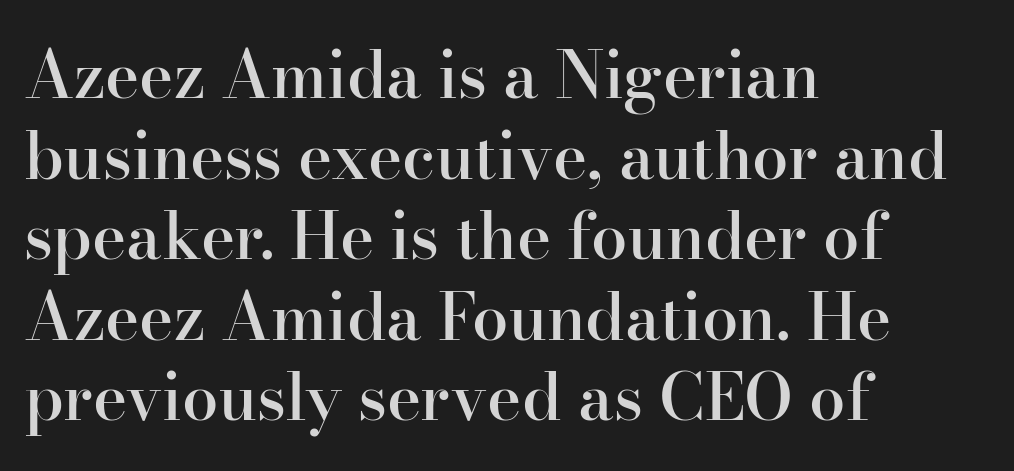
The image shows 65 px semibold serif type, upright; set left-aligned, line spacing 1.24x, normal letter spacing, not underlined; high stroke contrast and a small x-height.
